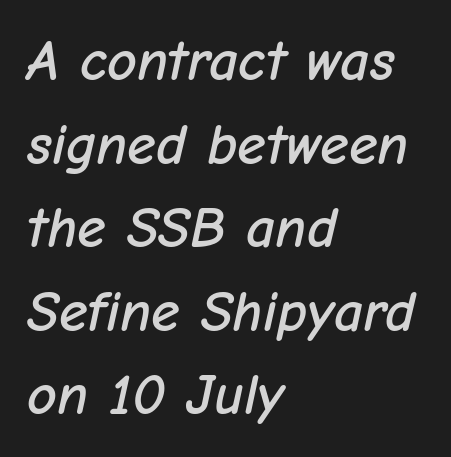
{"italic": "yes", "lean": "right", "slant_degrees": 12, "width": "normal", "stroke_contrast": "low", "x_height": "medium", "monospaced": "no", "underline": "no", "align": "left", "line_spacing": "normal", "line_spacing_ratio": 1.44, "letter_spacing": "normal", "letter_spacing_em": 0.0, "glyph_px": 58}
